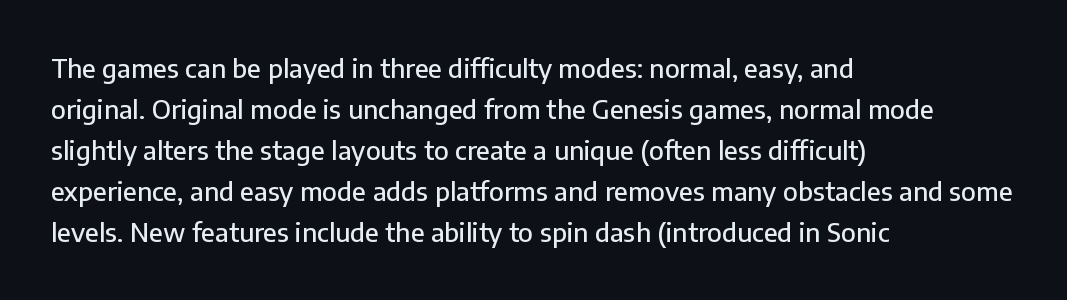
{"italic": "no", "underline": "no", "align": "left", "line_spacing": "normal", "line_spacing_ratio": 1.58, "letter_spacing": "normal", "letter_spacing_em": 0.0, "glyph_px": 26}
